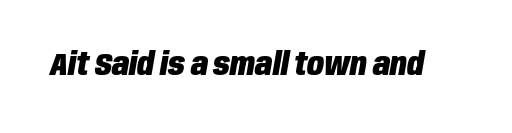
The image shows 31 px heavy, condensed type, italic (leaning right); set normal letter spacing, not underlined; low stroke contrast and a large x-height.
